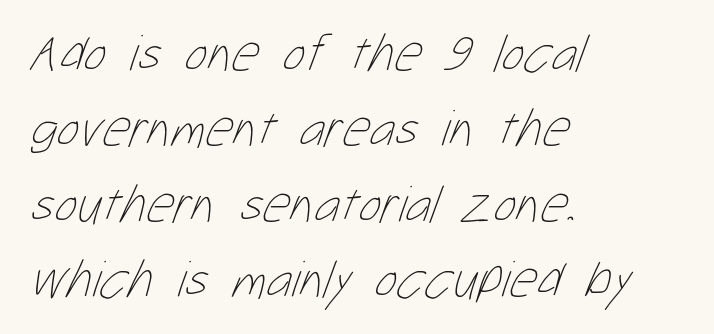
The image shows 53 px thin, condensed type; set left-aligned, normal line spacing (1.42x), normal letter spacing, not underlined; low stroke contrast and a medium x-height.
